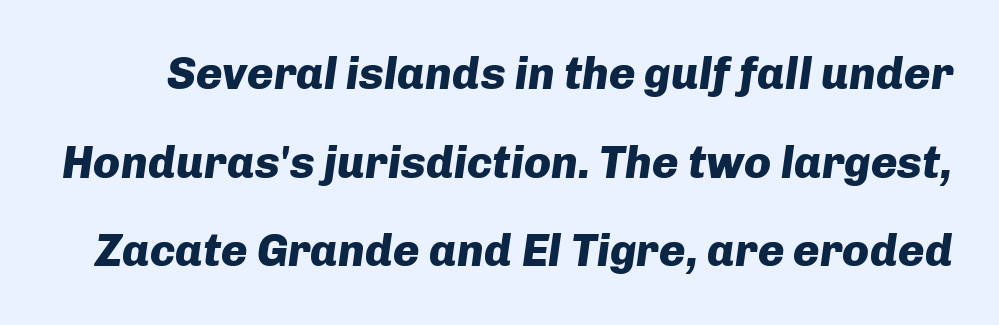
Italic: yes, the glyphs are oblique. Set as a true bold cut, around the 700 mark. Is this a fixed-width face? No — the glyphs have proportional, varying widths. Caption: standard tracking, unaltered.
